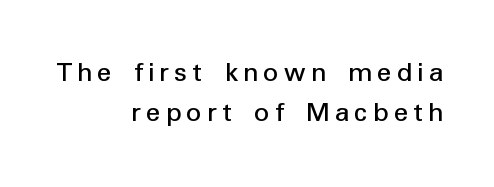
{"serif": "no", "italic": "no", "width": "normal", "stroke_contrast": "low", "x_height": "medium", "monospaced": "no", "underline": "no", "align": "right", "line_spacing": "normal", "line_spacing_ratio": 1.32, "glyph_px": 30}
